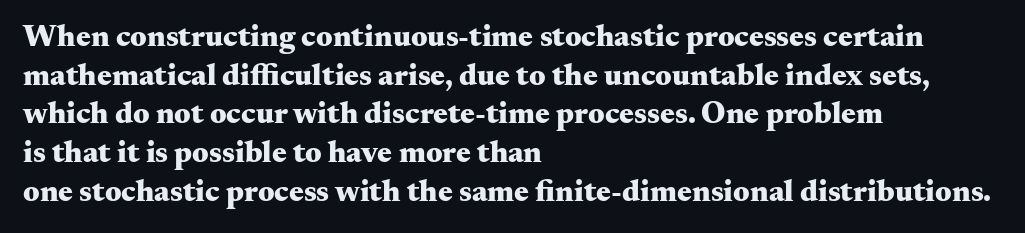
Each row of text sits above clean, open space. Students, note that the glyphs here touch the page at normal intervals. Vertical spacing — default. Each letter keeps its own natural width here, so spacing adapts to shape. These lines carry a lot of weight — the face is fully bold. The passage is arranged the way most books set body copy — flush left.
